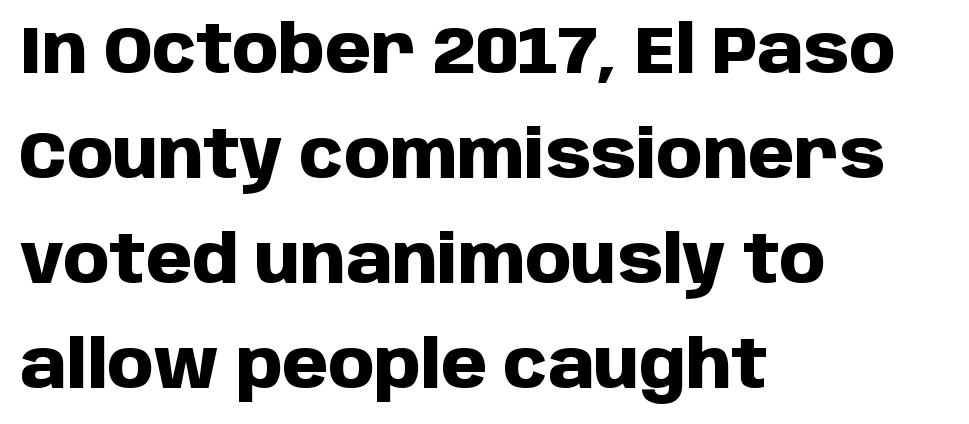
This sample uses plain, unmodified letter spacing. Classification — sans serif. Typesetter's note: full bold, strokes at maximum text heaviness. Italic? Not at all — the glyphs are vertical.
